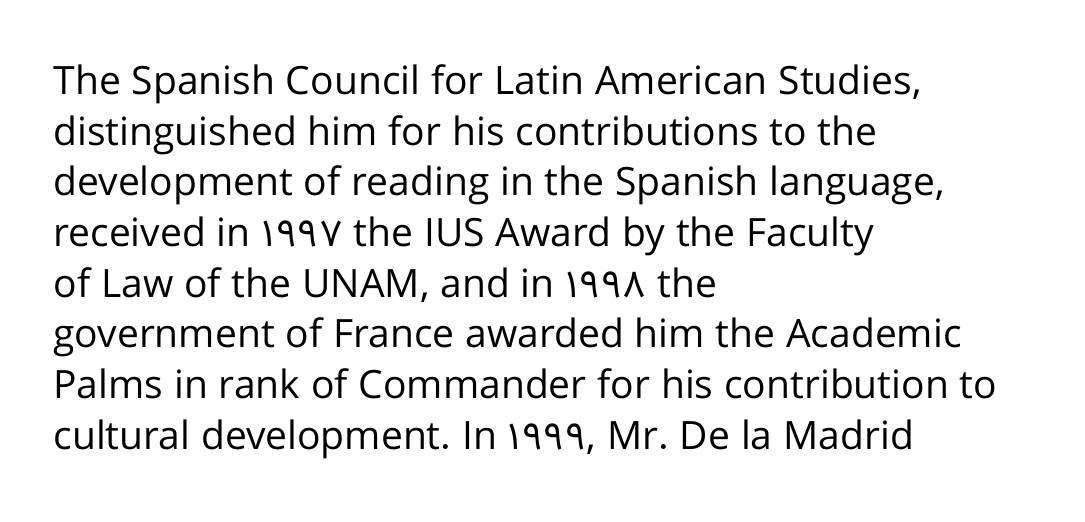
{"serif": "no", "italic": "no", "bold": "no", "weight": "regular", "width": "normal", "stroke_contrast": "low", "x_height": "medium", "monospaced": "no", "underline": "no", "align": "left", "line_spacing": "normal", "line_spacing_ratio": 1.3, "letter_spacing": "normal", "letter_spacing_em": 0.0, "glyph_px": 39}
